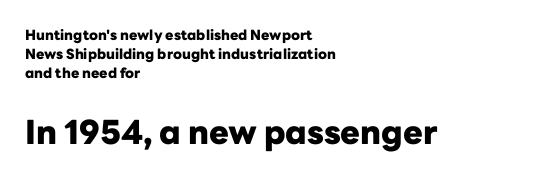
The image shows 33 px heavy sans-serif type, upright; set left-aligned, normal line spacing (1.36x), normal letter spacing, not underlined; the second (bottom) block is 2.36x larger; low stroke contrast and a medium x-height.
